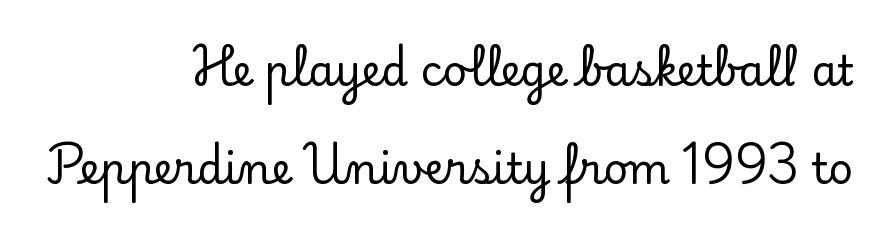
The image shows 42 px serif type, upright; set right-aligned, loose line spacing (2.33x), normal letter spacing, not underlined; low stroke contrast and a small x-height.
